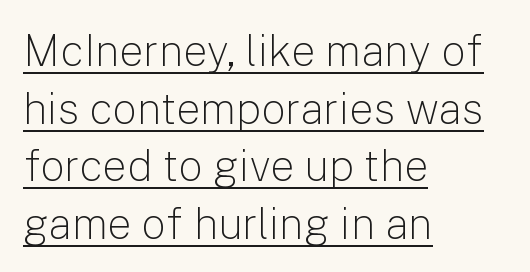
Q: Is the text bold? A: No.
Q: Is the text italic (slanted)? A: No, it is upright.
Q: Is the typeface a serif or a sans-serif typeface? A: Sans-serif.
Q: Is the text underlined? A: Yes.
Q: How is the paragraph aligned? A: Left-aligned.
Q: Is the spacing between letters normal or unusually wide? A: Normal.
Q: Is the spacing between lines tight, normal or loose? A: Normal.
Q: Width (condensed, normal, or wide)? A: Normal.
Q: Stroke contrast? A: Low.
Q: x-height? A: Medium.
Q: Monospaced? A: No.
